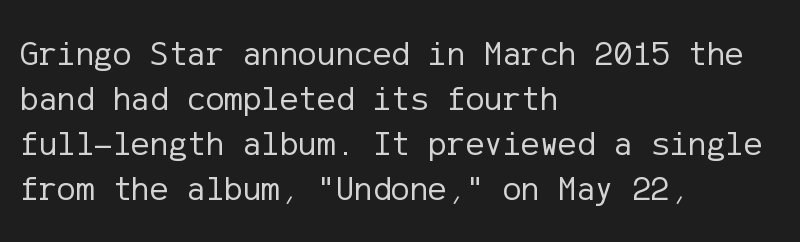
{"serif": "no", "italic": "no", "bold": "no", "weight": "regular", "width": "normal", "stroke_contrast": "low", "x_height": "medium", "underline": "no", "align": "left", "line_spacing": "normal", "line_spacing_ratio": 1.29, "letter_spacing": "normal", "letter_spacing_em": 0.0, "glyph_px": 35}
